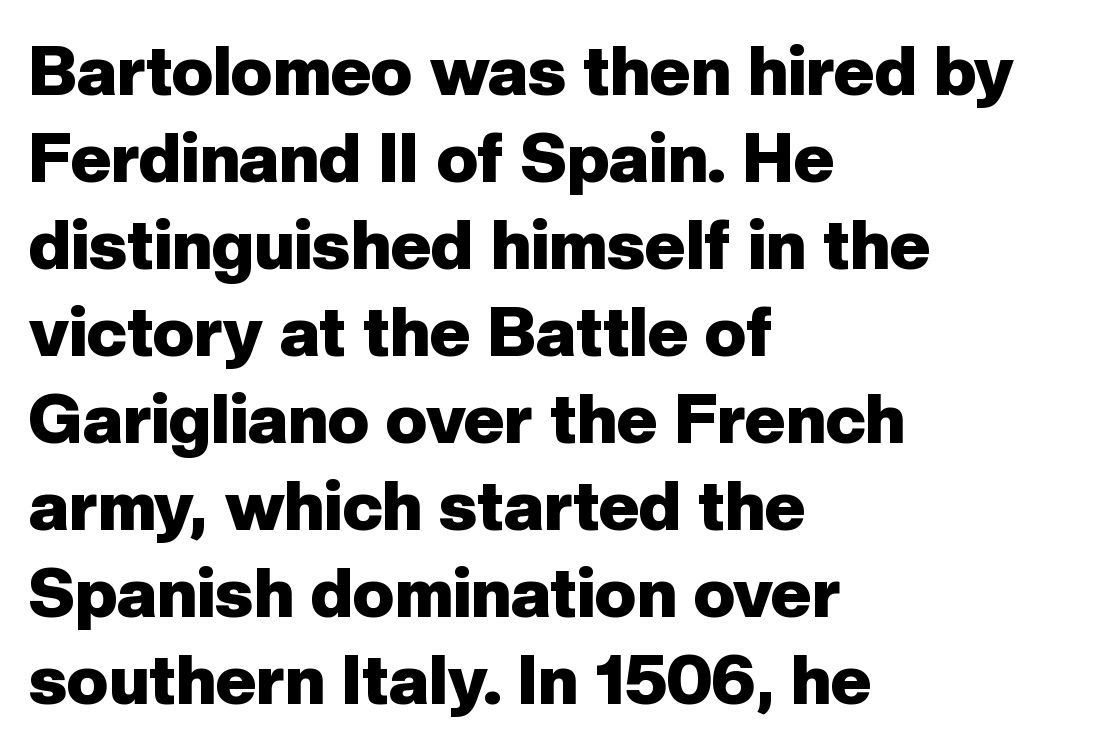
{"serif": "no", "italic": "no", "bold": "yes", "weight": "heavy", "width": "normal", "stroke_contrast": "low", "x_height": "medium", "monospaced": "no", "underline": "no", "align": "left", "line_spacing": "normal", "line_spacing_ratio": 1.26, "letter_spacing": "normal", "letter_spacing_em": 0.0, "glyph_px": 69}
